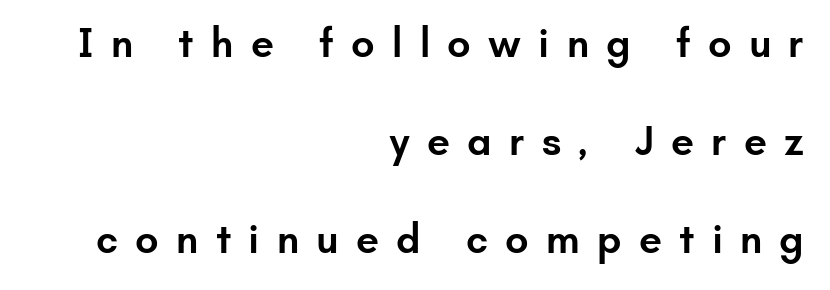
{"serif": "no", "italic": "no", "bold": "semi", "weight": "semibold", "width": "normal", "stroke_contrast": "low", "x_height": "small", "monospaced": "no", "underline": "no", "align": "right", "line_spacing": "loose", "line_spacing_ratio": 2.39, "letter_spacing": "wide", "letter_spacing_em": 0.42, "glyph_px": 41}
